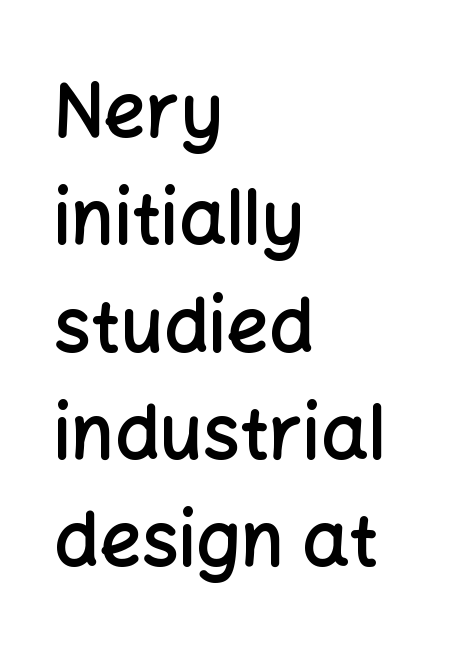
{"serif": "no", "italic": "no", "bold": "semi", "weight": "semibold", "width": "normal", "stroke_contrast": "low", "x_height": "medium", "monospaced": "no", "underline": "no", "align": "left", "line_spacing": "normal", "line_spacing_ratio": 1.45, "letter_spacing": "normal", "letter_spacing_em": 0.0, "glyph_px": 74}
